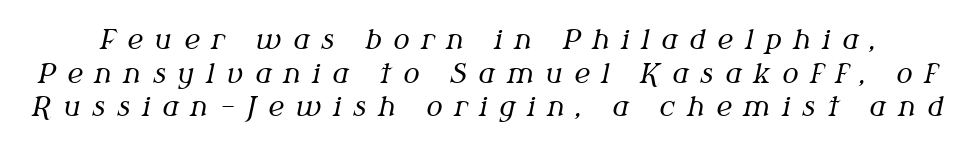
Q: Is the text bold? A: No.
Q: Is the text italic (slanted)? A: Yes, it leans right by about 12 degrees.
Q: Is the text underlined? A: No.
Q: Is the spacing between letters normal or unusually wide? A: Unusually wide.
Q: Is the spacing between lines tight, normal or loose? A: Normal.
